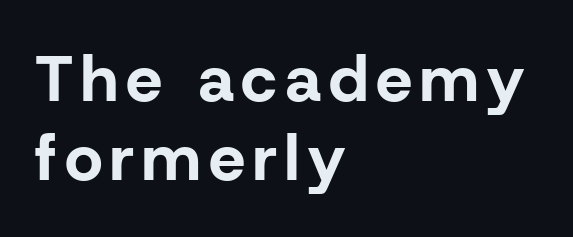
{"serif": "no", "italic": "no", "bold": "yes", "weight": "bold", "width": "normal", "stroke_contrast": "low", "x_height": "medium", "monospaced": "no", "underline": "no", "align": "left", "line_spacing_ratio": 1.22, "glyph_px": 65}
